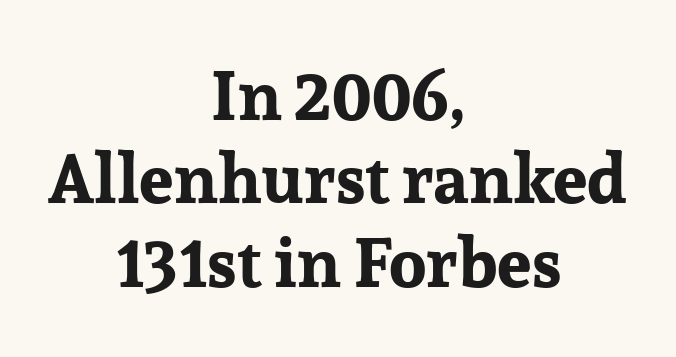
{"serif": "yes", "italic": "no", "bold": "yes", "weight": "bold", "width": "normal", "stroke_contrast": "low", "x_height": "medium", "monospaced": "no", "underline": "no", "align": "center", "line_spacing_ratio": 1.21, "letter_spacing": "normal", "letter_spacing_em": 0.0, "glyph_px": 69}
